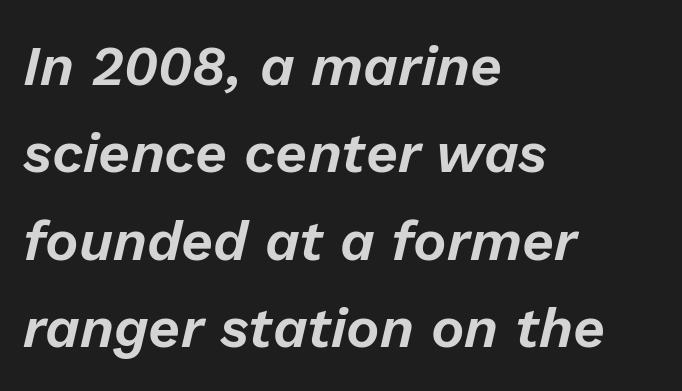
The compositor pushed each line to the left boundary. Characters are canted at an angle relative to the baseline's perpendicular. The passage shown has conventional tracking throughout. Note the varied advance widths — an 'i' is clearly narrower than an 'm'. The space between consecutive lines is moderate.
